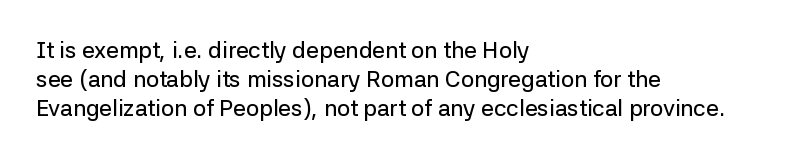
{"italic": "no", "underline": "no", "align": "left", "line_spacing": "normal", "line_spacing_ratio": 1.27, "letter_spacing": "normal", "letter_spacing_em": 0.0, "glyph_px": 23}
